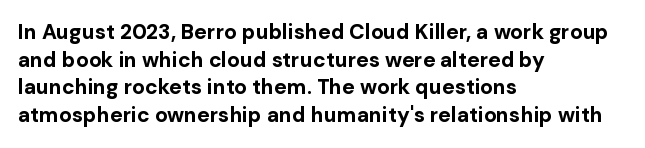
It's the straight-up-and-down kind of type. The words here are not underlined. Summary of vertical rhythm: regular, with standard interline spacing. Alignment: flush left. The rendering keeps characters at their native spacing.
